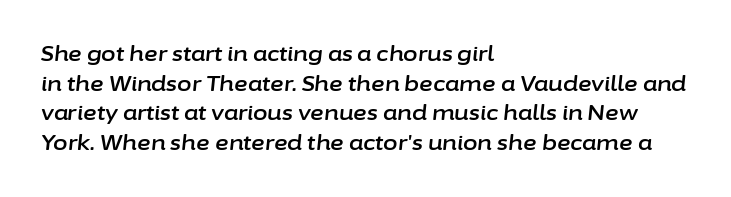
Check under the words: just untouched page. Horizontally, the lines are justified to the leading edge only. Interline gaps are of average width in this sample. The face used here has a pronounced slope to its letters. Here the glyphs are tracked normally, forming tight word shapes.
